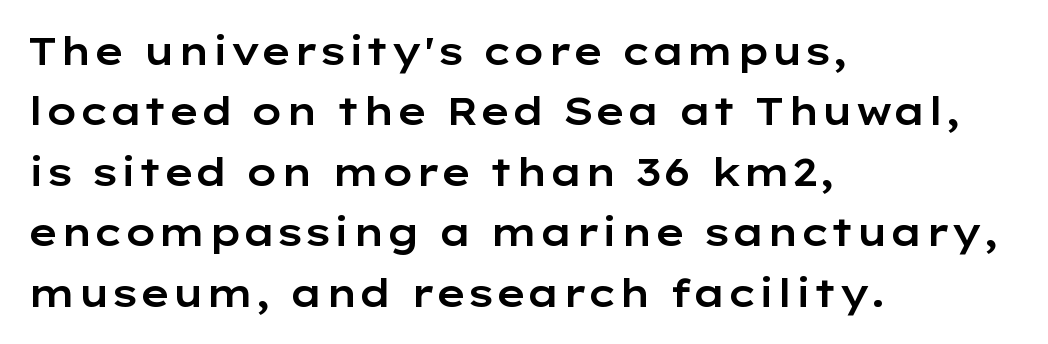
Q: Is the text italic (slanted)? A: No, it is upright.
Q: Is the typeface a serif or a sans-serif typeface? A: Sans-serif.
Q: Is the text underlined? A: No.
Q: How is the paragraph aligned? A: Left-aligned.
Q: Is the spacing between letters normal or unusually wide? A: Normal.
Q: Is the spacing between lines tight, normal or loose? A: Normal.
Q: Width (condensed, normal, or wide)? A: Wide.
Q: Stroke contrast? A: Low.
Q: x-height? A: Medium.
Q: Monospaced? A: No.
